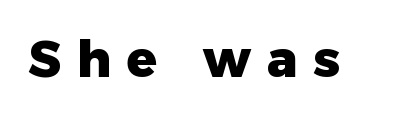
{"serif": "no", "italic": "no", "bold": "yes", "weight": "heavy", "width": "normal", "stroke_contrast": "low", "x_height": "medium", "monospaced": "no", "underline": "no", "letter_spacing": "wide", "letter_spacing_em": 0.32, "glyph_px": 50}
